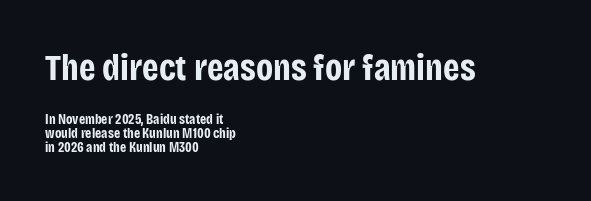
{"serif": "no", "italic": "no", "bold": "yes", "weight": "bold", "width": "condensed", "stroke_contrast": "low", "x_height": "large", "monospaced": "no", "underline": "no", "align": "left", "line_spacing": "tight", "line_spacing_ratio": 0.97, "letter_spacing": "normal", "letter_spacing_em": 0.0, "larger_block": "first", "size_ratio": 2.64, "glyph_px": 37}
